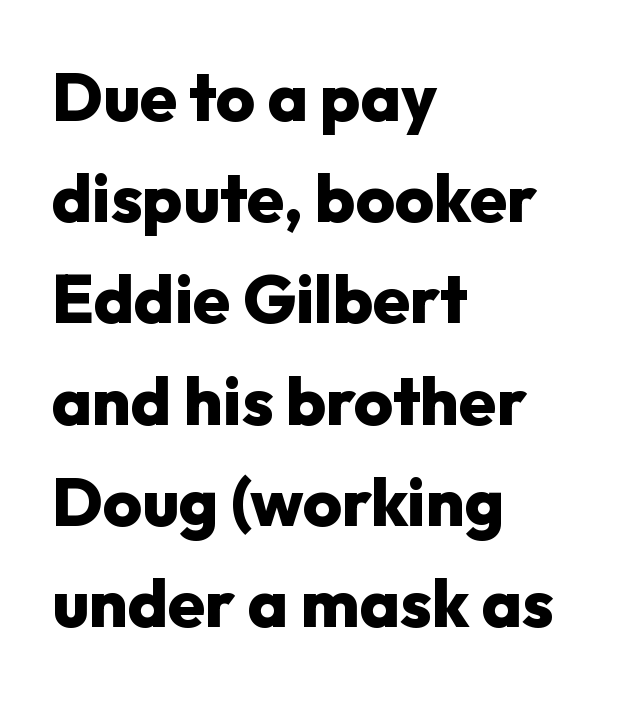
The rendering shows plain stroke endings on the letterforms — a sans-serif design. This sample uses plain, unmodified letter spacing. This sample uses an upright cut, with every glyph sitting square on the baseline. In terms of weight, the rendering is a true, heavy bold.
